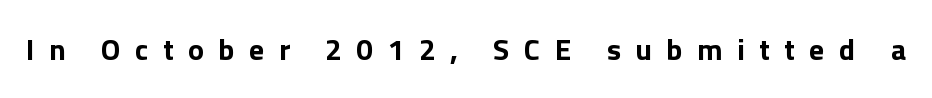
Q: Is the text italic (slanted)? A: No, it is upright.
Q: Is the typeface a serif or a sans-serif typeface? A: Sans-serif.
Q: Is the text underlined? A: No.
Q: Is the spacing between letters normal or unusually wide? A: Unusually wide.
Q: Width (condensed, normal, or wide)? A: Normal.
Q: Stroke contrast? A: Low.
Q: x-height? A: Medium.
Q: Monospaced? A: No.
